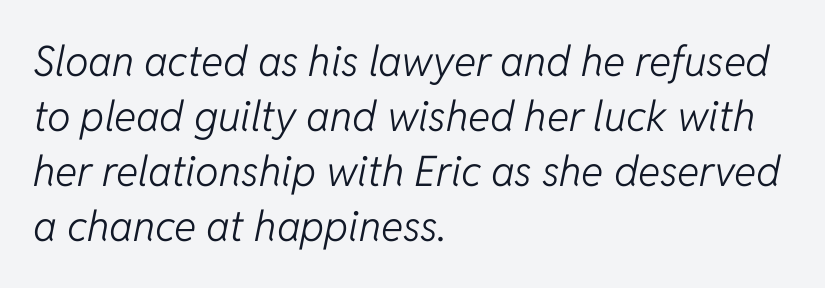
The image shows 42 px light type, italic (leaning right); set left-aligned, normal line spacing (1.31x), normal letter spacing, not underlined; low stroke contrast and a medium x-height.
